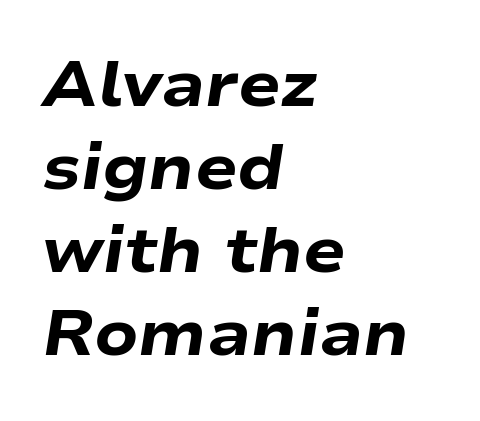
The image shows 63 px heavy, wide type, italic (leaning right); set left-aligned, normal line spacing (1.32x), normal letter spacing, not underlined; low stroke contrast and a medium x-height.
